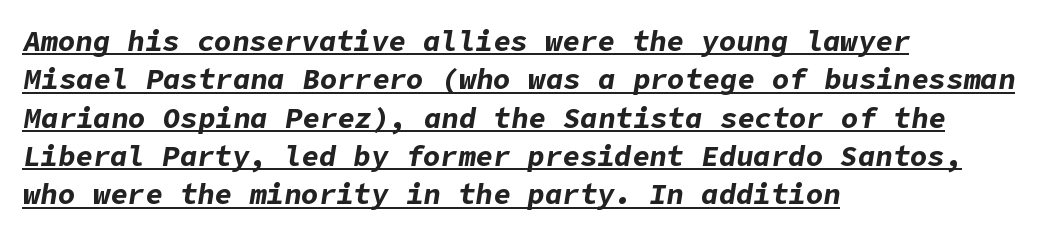
The image shows 29 px bold type, italic (leaning right); set left-aligned, normal line spacing (1.32x), normal letter spacing, underlined; low stroke contrast and a medium x-height.
